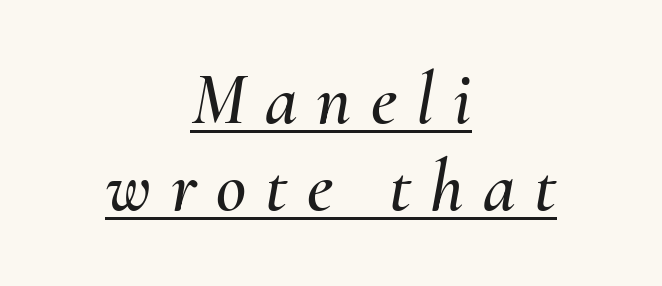
The passage shown has open, widely tracked lettering throughout. Caption: lettering with a line underneath. Character widths vary here, with narrow letters taking less room than wide ones. A student would call this center alignment; a typographer would say set centered.
